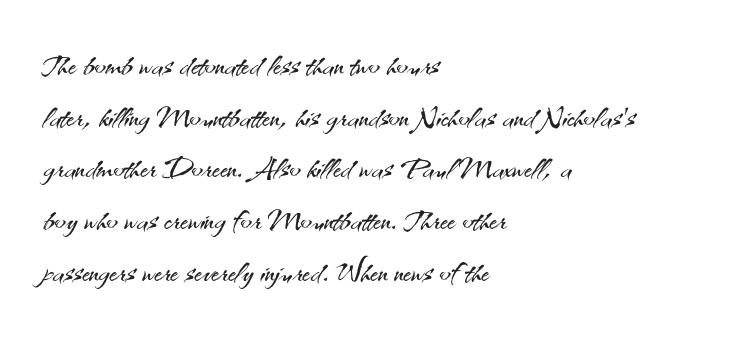
{"serif": "no", "bold": "no", "weight": "light", "width": "normal", "stroke_contrast": "medium", "x_height": "small", "monospaced": "no", "underline": "no", "align": "left", "line_spacing_ratio": 1.23, "letter_spacing": "normal", "letter_spacing_em": 0.0, "glyph_px": 42}
